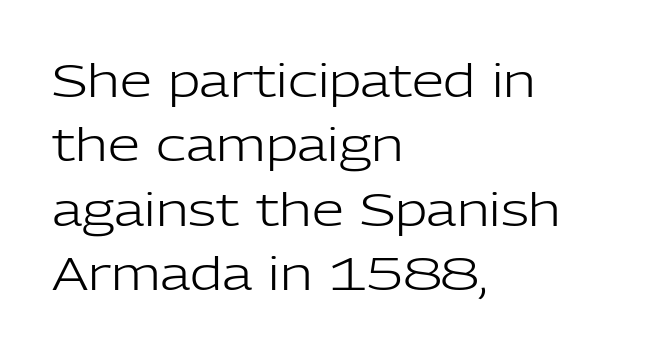
Q: Is the text bold? A: No.
Q: Is the text italic (slanted)? A: No, it is upright.
Q: Is the typeface a serif or a sans-serif typeface? A: Sans-serif.
Q: Is the text underlined? A: No.
Q: How is the paragraph aligned? A: Left-aligned.
Q: Is the spacing between letters normal or unusually wide? A: Normal.
Q: Is the spacing between lines tight, normal or loose? A: Normal.
Q: Width (condensed, normal, or wide)? A: Normal.
Q: Stroke contrast? A: Low.
Q: x-height? A: Medium.
Q: Monospaced? A: No.
